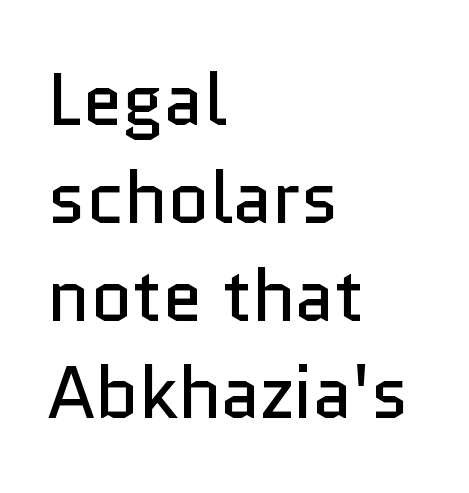
The image shows 73 px regular-weight sans-serif type, upright; set left-aligned, normal line spacing (1.34x), normal letter spacing, not underlined; low stroke contrast and a medium x-height.
